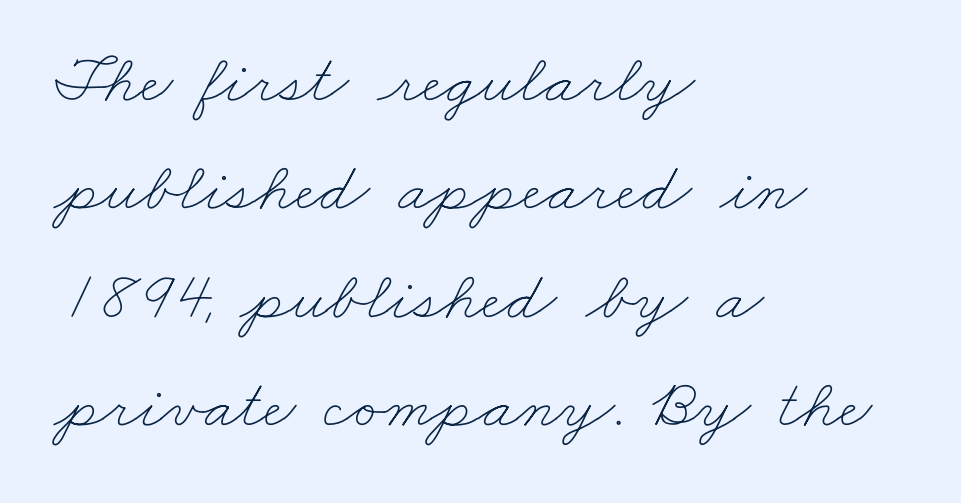
Q: Is the text bold? A: No.
Q: Is the text underlined? A: No.
Q: How is the paragraph aligned? A: Left-aligned.
Q: Is the spacing between letters normal or unusually wide? A: Normal.
Q: Is the spacing between lines tight, normal or loose? A: Normal.
Q: Width (condensed, normal, or wide)? A: Wide.
Q: Stroke contrast? A: Low.
Q: x-height? A: Small.
Q: Monospaced? A: No.
